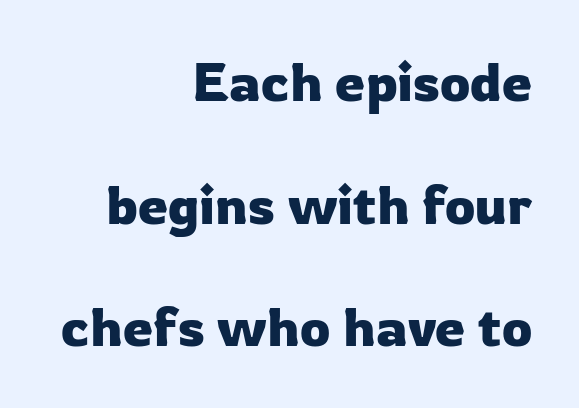
Q: Is the text italic (slanted)? A: No, it is upright.
Q: Is the typeface a serif or a sans-serif typeface? A: Sans-serif.
Q: Is the text underlined? A: No.
Q: How is the paragraph aligned? A: Right-aligned.
Q: Is the spacing between letters normal or unusually wide? A: Normal.
Q: Is the spacing between lines tight, normal or loose? A: Loose.
Q: Width (condensed, normal, or wide)? A: Normal.
Q: Stroke contrast? A: Low.
Q: x-height? A: Medium.
Q: Monospaced? A: No.
